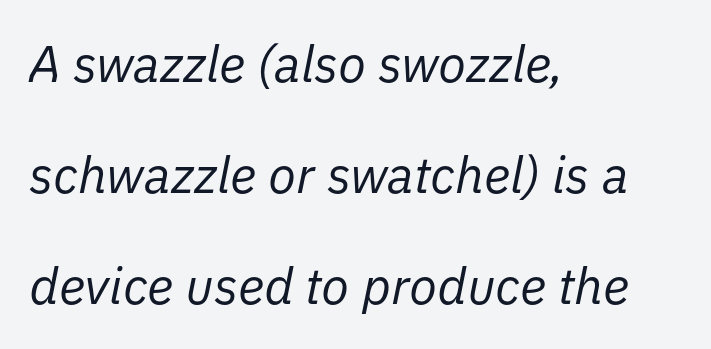
Q: Is the text bold? A: No.
Q: Is the text italic (slanted)? A: Yes, it leans right by about 11 degrees.
Q: Is the text underlined? A: No.
Q: How is the paragraph aligned? A: Left-aligned.
Q: Is the spacing between letters normal or unusually wide? A: Normal.
Q: Is the spacing between lines tight, normal or loose? A: Loose.
Q: Width (condensed, normal, or wide)? A: Normal.
Q: Stroke contrast? A: Low.
Q: x-height? A: Medium.
Q: Monospaced? A: No.
